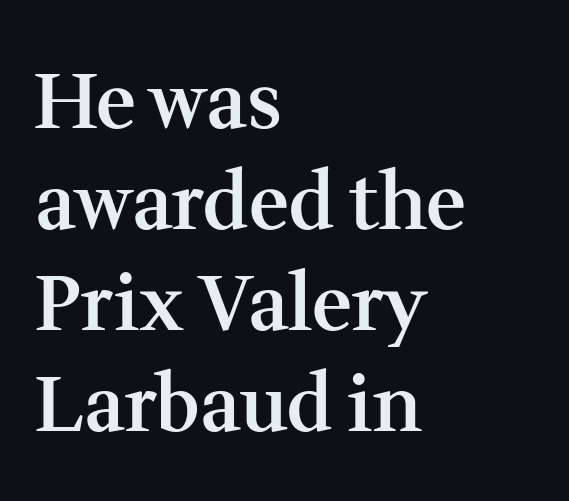
The image shows 77 px semibold serif type, upright; set left-aligned, normal line spacing (1.31x), normal letter spacing, not underlined; medium stroke contrast and a medium x-height.
